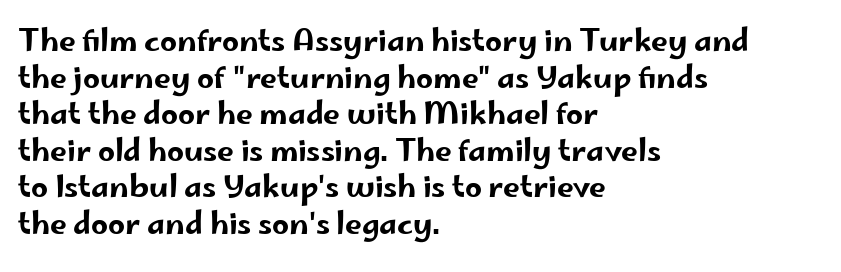
Is the block centered? No — it sits flush against the left margin. Each row of text sits above clean, open space. Stroke terminals: plain, sans-serif. Between one letter and the next there's only the usual sliver of space.
